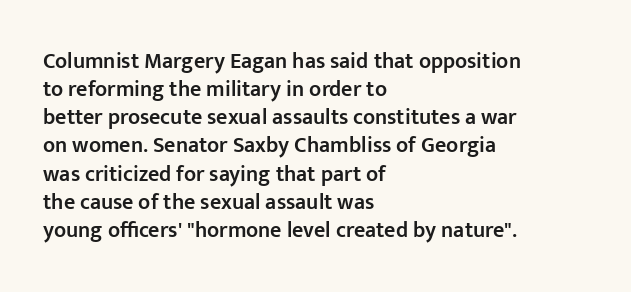
Q: Is the text bold? A: Semi-bold.
Q: Is the text italic (slanted)? A: No, it is upright.
Q: Is the text underlined? A: No.
Q: How is the paragraph aligned? A: Left-aligned.
Q: Is the spacing between letters normal or unusually wide? A: Normal.
Q: Is the spacing between lines tight, normal or loose? A: Normal.
